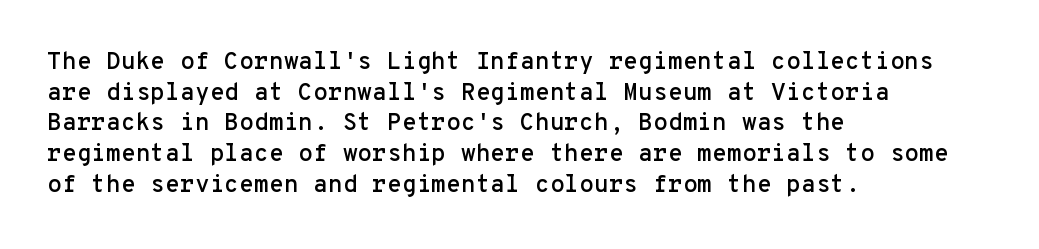
The image shows 24 px text type, upright; set left-aligned, normal line spacing (1.28x), normal letter spacing, not underlined.
